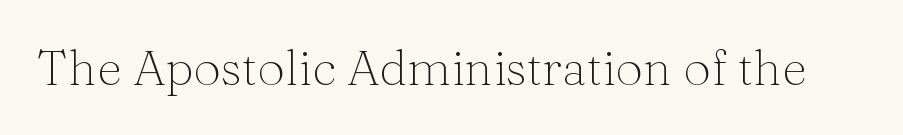
The image shows 49 px light serif type, upright; set normal letter spacing, not underlined; medium stroke contrast and a medium x-height.
